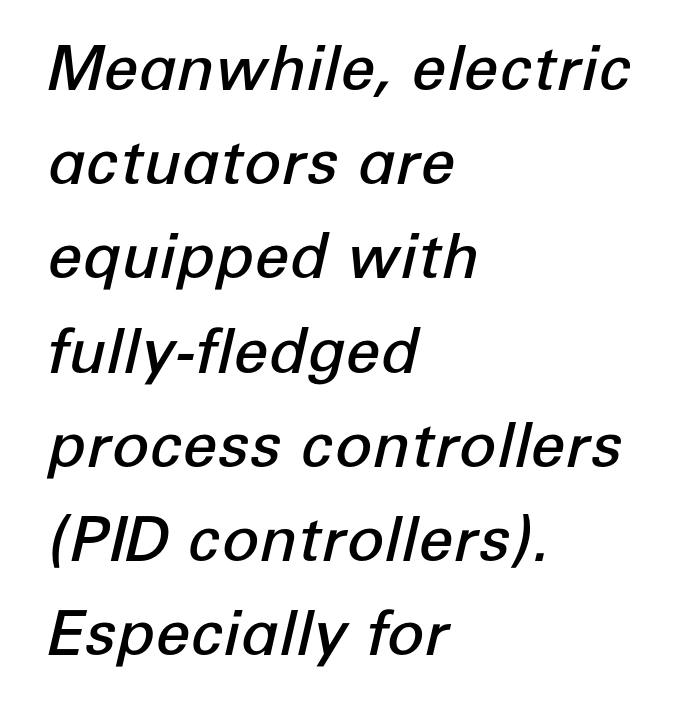
{"italic": "yes", "lean": "right", "slant_degrees": 12, "bold": "semi", "weight": "semibold", "width": "normal", "stroke_contrast": "low", "x_height": "medium", "monospaced": "no", "underline": "no", "align": "left", "line_spacing": "normal", "line_spacing_ratio": 1.52, "letter_spacing": "normal", "letter_spacing_em": 0.0, "glyph_px": 62}
